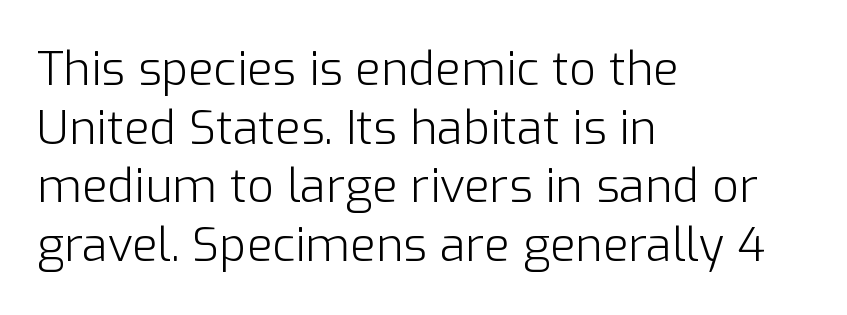
Q: Is the text bold? A: No.
Q: Is the text italic (slanted)? A: No, it is upright.
Q: Is the typeface a serif or a sans-serif typeface? A: Sans-serif.
Q: Is the text underlined? A: No.
Q: How is the paragraph aligned? A: Left-aligned.
Q: Is the spacing between letters normal or unusually wide? A: Normal.
Q: Is the spacing between lines tight, normal or loose? A: Normal.
Q: Width (condensed, normal, or wide)? A: Normal.
Q: Stroke contrast? A: Low.
Q: x-height? A: Medium.
Q: Monospaced? A: No.
